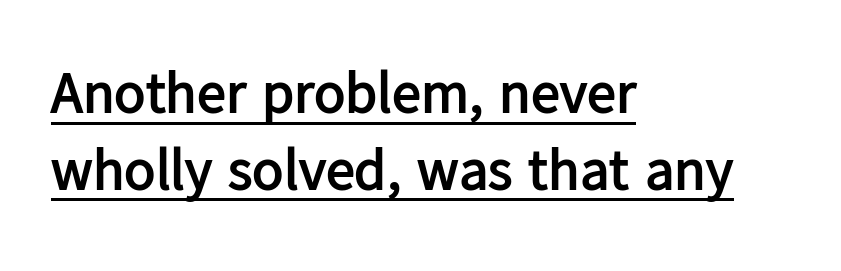
The specimen includes a rule beneath the text block's lines. This rendering leaves character spacing at its baseline value. The lines in this sample share a left origin and differ only in where they stop. Caption: bold face, heavy strokes. These lines are rendered in a variable-pitch font. Unlike a traditional serif, this face leaves its strokes unadorned.
